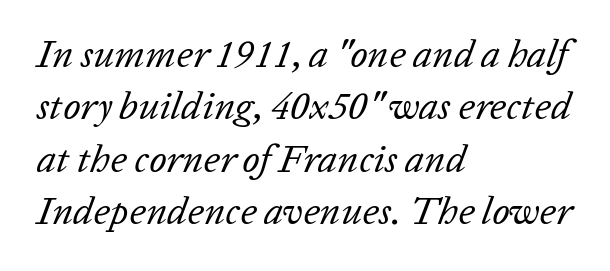
Each letter keeps its own natural width here, so spacing adapts to shape. Caption: multi-line text, flush left, ragged right. Heaviness? Minimal to ordinary, like unemphasized prose. Students, note that the glyphs here touch the page at normal intervals. The space between consecutive lines is moderate. When letters slant like this, we call the style italic.
